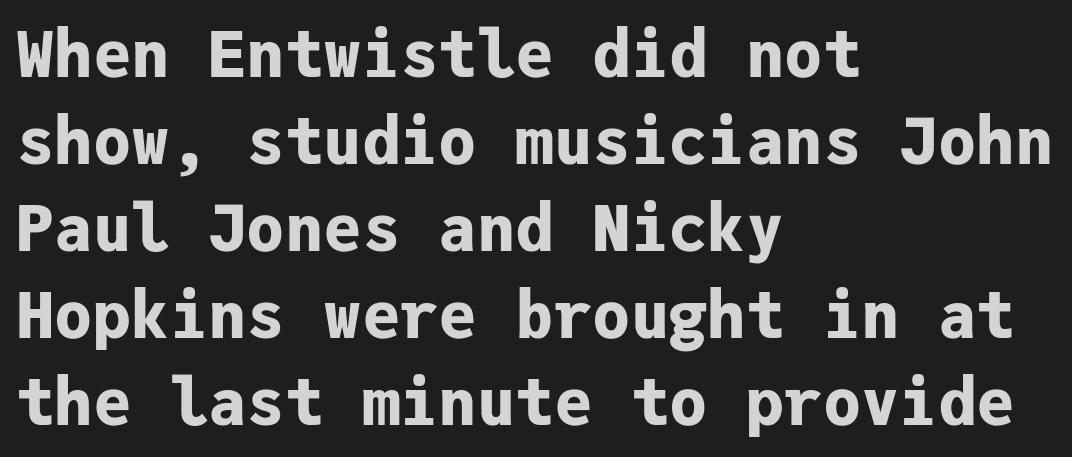
The image shows 64 px bold sans-serif type, upright, monospaced; set left-aligned, normal line spacing (1.36x), normal letter spacing, not underlined; low stroke contrast and a medium x-height.
